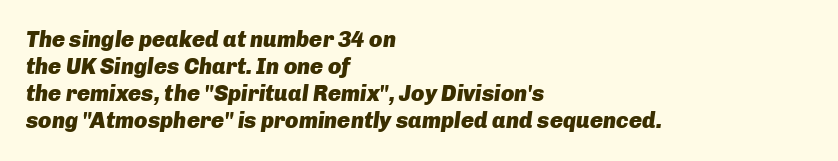
{"italic": "yes", "lean": "right", "slant_degrees": 8, "bold": "yes", "underline": "no", "align": "left", "line_spacing_ratio": 1.23, "letter_spacing": "normal", "letter_spacing_em": 0.0, "glyph_px": 22}
